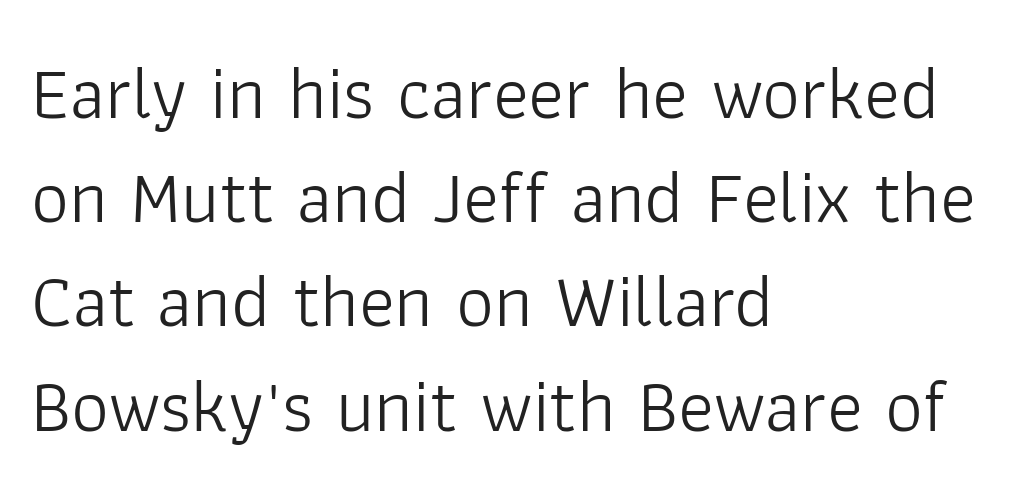
{"serif": "no", "italic": "no", "bold": "no", "weight": "light", "width": "normal", "stroke_contrast": "low", "x_height": "medium", "monospaced": "no", "underline": "no", "align": "left", "line_spacing": "normal", "line_spacing_ratio": 1.39, "letter_spacing": "normal", "letter_spacing_em": 0.0, "glyph_px": 75}
